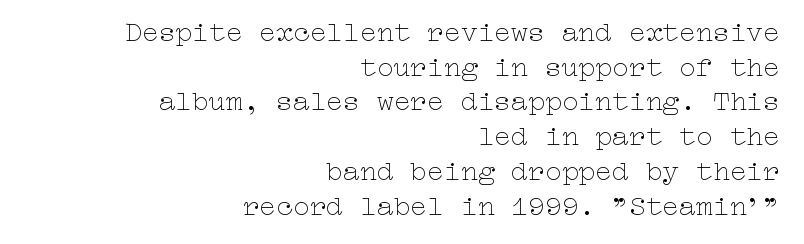
{"italic": "no", "bold": "no", "weight": "thin", "width": "wide", "stroke_contrast": "low", "x_height": "medium", "underline": "no", "align": "right", "line_spacing_ratio": 1.24, "letter_spacing": "normal", "letter_spacing_em": 0.0, "glyph_px": 28}
